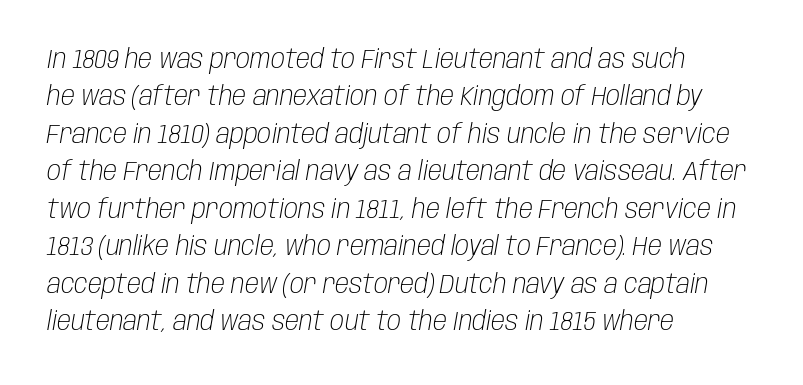
The image shows 26 px text type, italic (leaning right); set left-aligned, normal line spacing (1.44x), normal letter spacing, not underlined.
